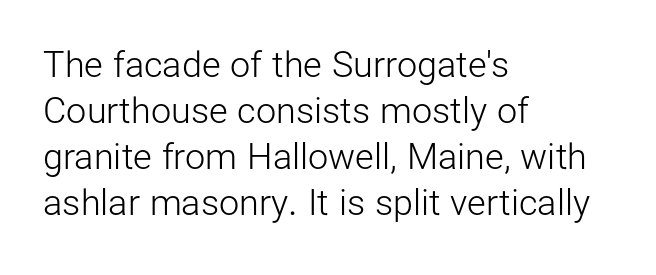
No word sits above an underline. Is there much room between lines? A standard amount, neither cramped nor airy. There is no visible air inserted between adjacent glyphs. Each letter's strokes conclude bluntly, with no projecting serifs. The setting favours the left margin, as ordinary paragraphs usually do. These lines were composed using upright roman letters.
